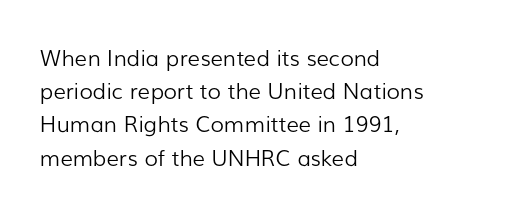
Tall strokes in this sample are plumb rather than angled. Weight: regular or lighter. Tracking value appears to be zero — textbook default spacing. The passage shown stacks its lines at a standard gap. The lines in this sample share a left origin and differ only in where they stop. Anything drawn beneath the words? Only blank space.
